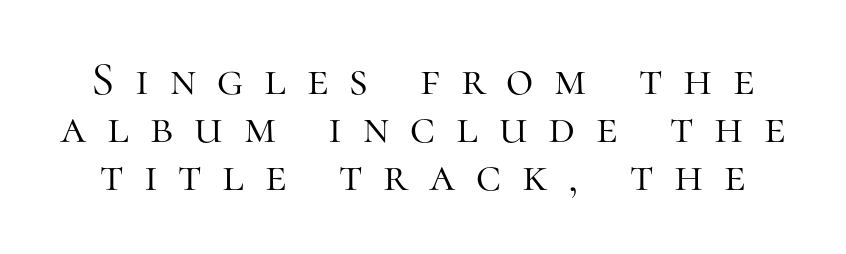
Looks like regular typesetting: each glyph gets only the width it needs. Weight: regular or lighter. Unmarked baselines from the first word to the last. Reading down the column, the eye jumps only a short way to each next line.
